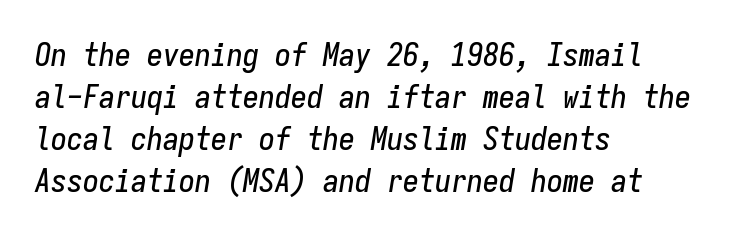
Q: Is the text italic (slanted)? A: Yes, it leans right by about 9 degrees.
Q: Is the text underlined? A: No.
Q: How is the paragraph aligned? A: Left-aligned.
Q: Is the spacing between letters normal or unusually wide? A: Normal.
Q: Is the spacing between lines tight, normal or loose? A: Normal.
Q: Width (condensed, normal, or wide)? A: Condensed.
Q: Stroke contrast? A: Low.
Q: x-height? A: Medium.
Q: Monospaced? A: Yes.
